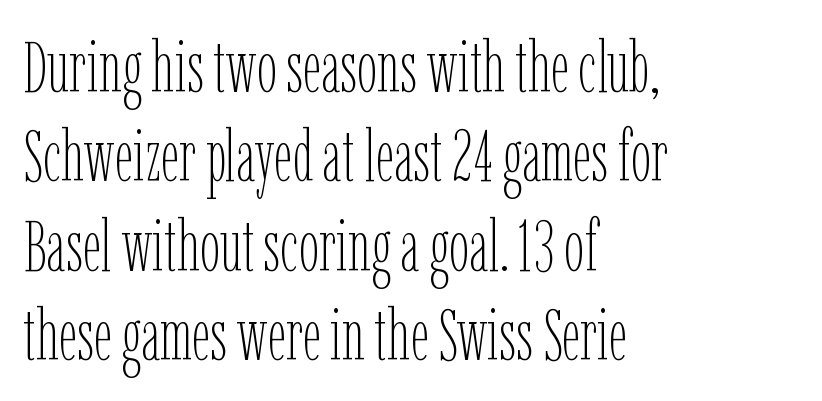
The image shows 72 px thin, condensed type, upright; set left-aligned, line spacing 1.24x, normal letter spacing, not underlined; low stroke contrast and a medium x-height.
